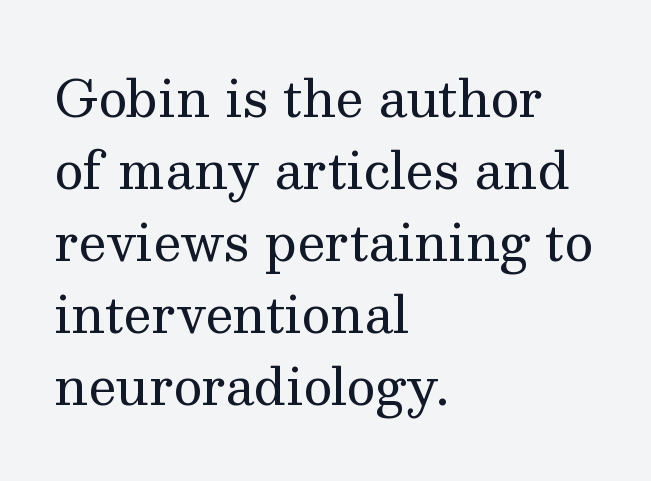
Q: Is the text bold? A: No.
Q: Is the text italic (slanted)? A: No, it is upright.
Q: Is the typeface a serif or a sans-serif typeface? A: Serif.
Q: Is the text underlined? A: No.
Q: How is the paragraph aligned? A: Left-aligned.
Q: Is the spacing between letters normal or unusually wide? A: Normal.
Q: Is the spacing between lines tight, normal or loose? A: Normal.
Q: Width (condensed, normal, or wide)? A: Normal.
Q: Stroke contrast? A: Medium.
Q: x-height? A: Medium.
Q: Monospaced? A: No.
